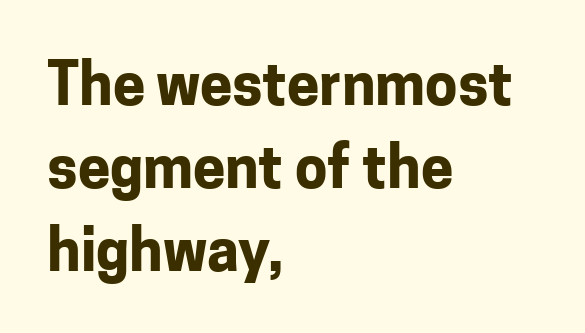
{"serif": "no", "italic": "no", "bold": "yes", "weight": "bold", "width": "normal", "stroke_contrast": "low", "x_height": "medium", "monospaced": "no", "underline": "no", "align": "left", "line_spacing": "normal", "line_spacing_ratio": 1.43, "letter_spacing": "normal", "letter_spacing_em": 0.0, "glyph_px": 58}
